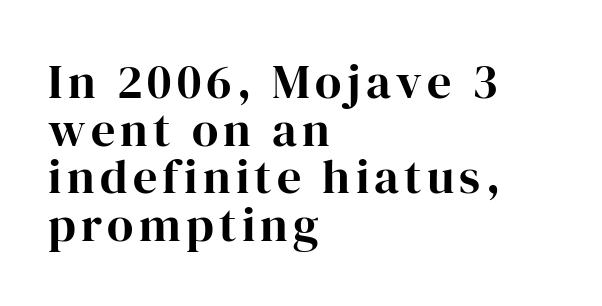
{"serif": "yes", "italic": "no", "bold": "yes", "weight": "bold", "width": "normal", "stroke_contrast": "high", "x_height": "medium", "monospaced": "no", "underline": "no", "align": "left", "line_spacing": "tight", "line_spacing_ratio": 0.99, "glyph_px": 48}
